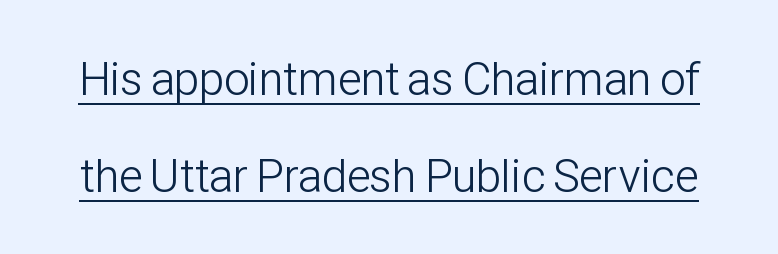
Q: Is the text bold? A: No.
Q: Is the text italic (slanted)? A: No, it is upright.
Q: Is the typeface a serif or a sans-serif typeface? A: Sans-serif.
Q: Is the text underlined? A: Yes.
Q: Is the spacing between letters normal or unusually wide? A: Normal.
Q: Is the spacing between lines tight, normal or loose? A: Loose.
Q: Width (condensed, normal, or wide)? A: Condensed.
Q: Stroke contrast? A: Low.
Q: x-height? A: Medium.
Q: Monospaced? A: No.
